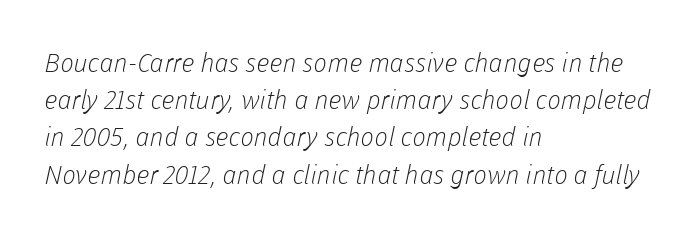
Q: Is the text bold? A: No.
Q: Is the text underlined? A: No.
Q: How is the paragraph aligned? A: Left-aligned.
Q: Is the spacing between letters normal or unusually wide? A: Normal.
Q: Is the spacing between lines tight, normal or loose? A: Normal.
